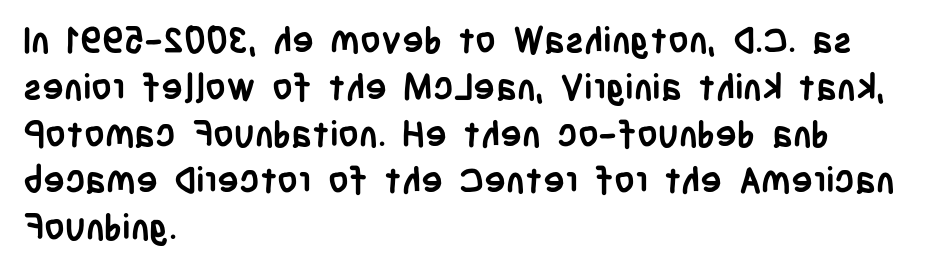
The image shows 36 px semibold, condensed sans-serif type, upright; set left-aligned, normal line spacing (1.3x), normal letter spacing, not underlined; low stroke contrast and a large x-height.
